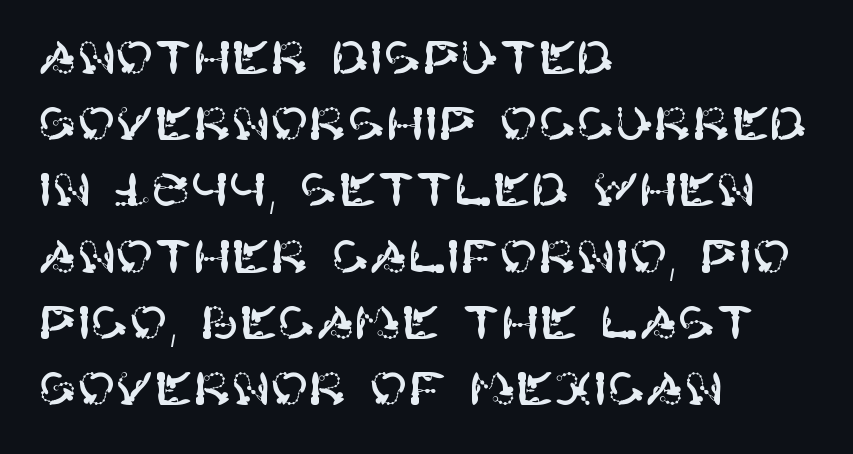
The image shows 46 px sans-serif type, upright; set left-aligned, normal line spacing (1.44x), normal letter spacing, not underlined; high stroke contrast and a large x-height.
